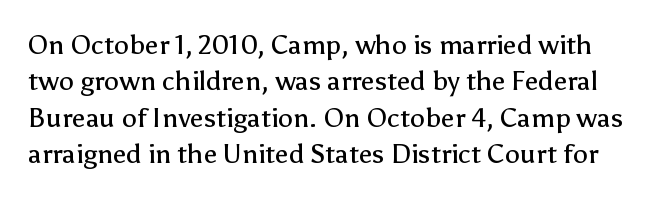
Q: Is the text bold? A: No.
Q: Is the text italic (slanted)? A: No, it is upright.
Q: Is the text underlined? A: No.
Q: Is the spacing between letters normal or unusually wide? A: Normal.
Q: Is the spacing between lines tight, normal or loose? A: Normal.
